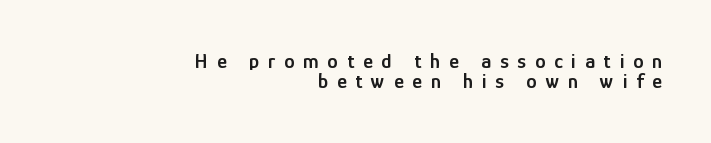
The image shows 21 px text type, upright; set right-aligned, tight line spacing (0.96x), unusually wide letter spacing (+0.42 em), not underlined.
